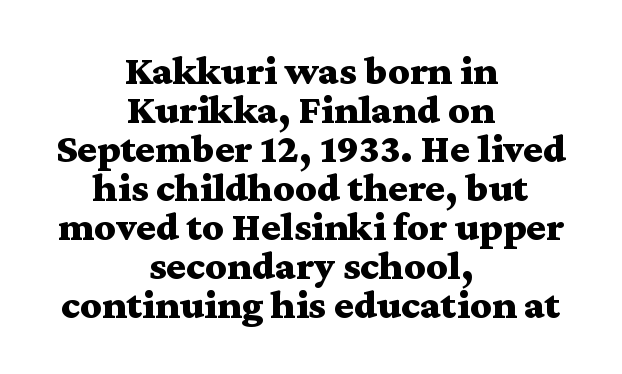
Q: Is the text bold? A: Yes.
Q: Is the text italic (slanted)? A: No, it is upright.
Q: Is the typeface a serif or a sans-serif typeface? A: Serif.
Q: Is the text underlined? A: No.
Q: How is the paragraph aligned? A: Centered.
Q: Is the spacing between letters normal or unusually wide? A: Normal.
Q: Is the spacing between lines tight, normal or loose? A: Tight.
Q: Width (condensed, normal, or wide)? A: Wide.
Q: Stroke contrast? A: Medium.
Q: x-height? A: Medium.
Q: Monospaced? A: No.
